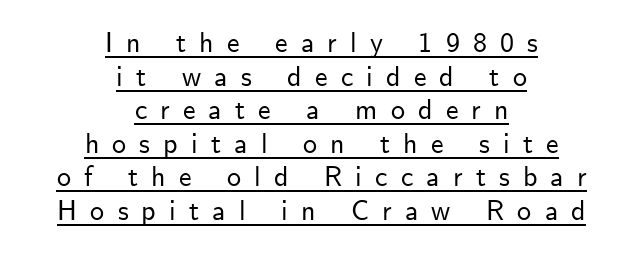
{"serif": "no", "italic": "no", "width": "normal", "stroke_contrast": "low", "x_height": "small", "monospaced": "no", "underline": "yes", "align": "center", "line_spacing_ratio": 1.2, "letter_spacing": "wide", "letter_spacing_em": 0.47, "glyph_px": 28}
